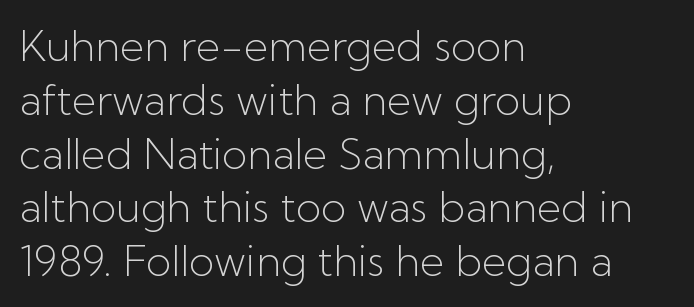
{"serif": "no", "italic": "no", "bold": "no", "weight": "light", "width": "normal", "stroke_contrast": "low", "x_height": "medium", "monospaced": "no", "underline": "no", "align": "left", "line_spacing": "normal", "line_spacing_ratio": 1.28, "letter_spacing": "normal", "letter_spacing_em": 0.0, "glyph_px": 42}
